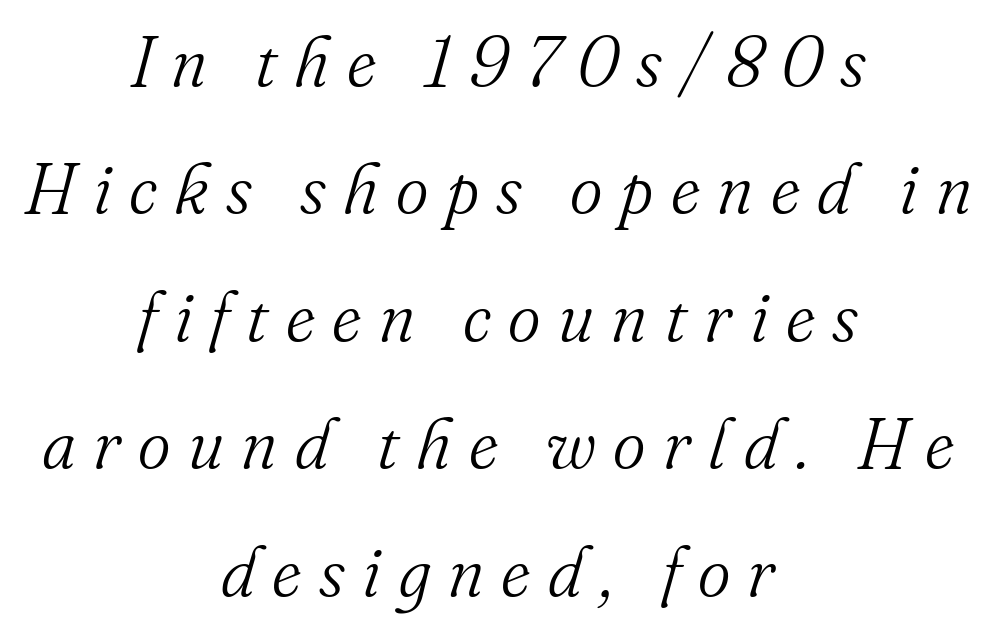
{"serif": "yes", "italic": "yes", "lean": "right", "slant_degrees": 16, "bold": "no", "weight": "light", "width": "normal", "stroke_contrast": "medium", "x_height": "small", "monospaced": "no", "underline": "no", "align": "center", "line_spacing_ratio": 1.82, "letter_spacing": "wide", "letter_spacing_em": 0.25, "glyph_px": 70}
